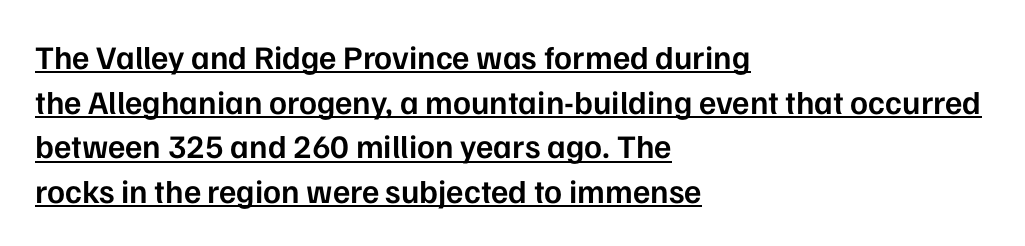
The image shows 33 px semibold sans-serif type, upright; set left-aligned, normal line spacing (1.35x), normal letter spacing, underlined; low stroke contrast and a medium x-height.
